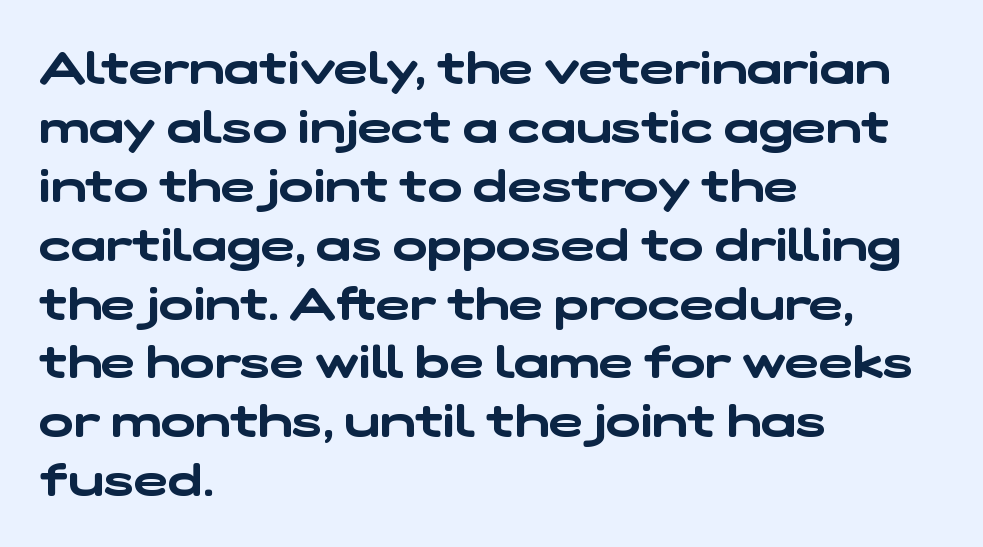
The image shows 46 px wide sans-serif type; set left-aligned, normal line spacing (1.28x), normal letter spacing, not underlined; low stroke contrast and a medium x-height.
